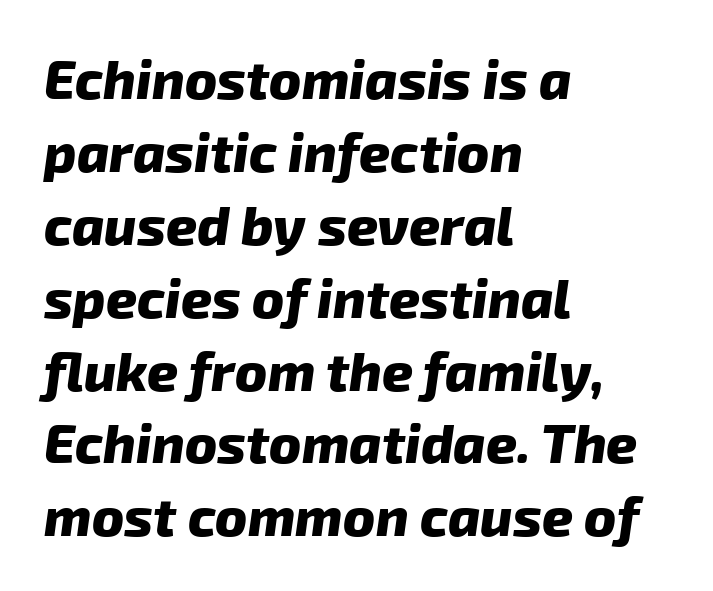
Q: Is the text bold? A: Yes.
Q: Is the typeface a serif or a sans-serif typeface? A: Sans-serif.
Q: Is the text underlined? A: No.
Q: How is the paragraph aligned? A: Left-aligned.
Q: Is the spacing between letters normal or unusually wide? A: Normal.
Q: Is the spacing between lines tight, normal or loose? A: Normal.
Q: Width (condensed, normal, or wide)? A: Normal.
Q: Stroke contrast? A: Low.
Q: x-height? A: Medium.
Q: Monospaced? A: No.
